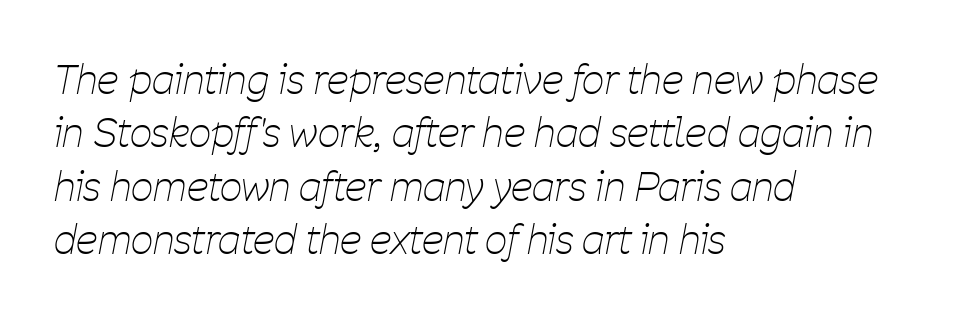
The lettering tilts uniformly, giving the passage an italic look. Plain, unruled lines of type. Summary of vertical rhythm: regular, with standard interline spacing. Tracking here is standard; glyphs follow each other at the usual distance. No chunkiness to these letters — they're not bold. This sample has the flowing, uneven cadence of proportional lettering.
